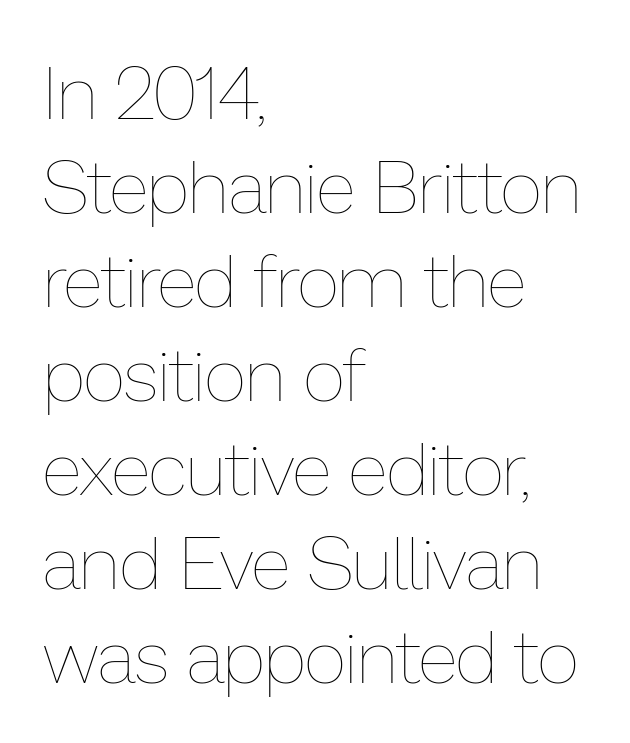
The image shows 74 px thin type, upright; set left-aligned, normal line spacing (1.27x), normal letter spacing, not underlined; low stroke contrast and a medium x-height.
